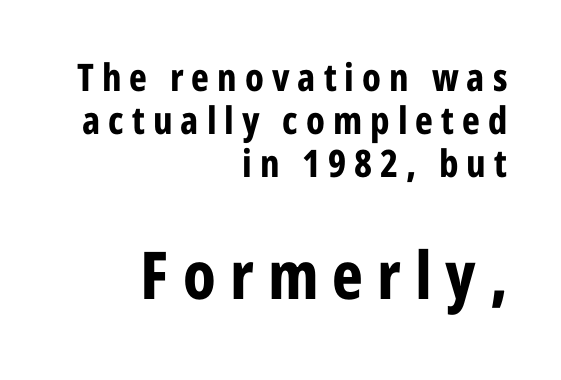
Q: Is the text bold? A: Yes.
Q: Is the text italic (slanted)? A: No, it is upright.
Q: Is the typeface a serif or a sans-serif typeface? A: Sans-serif.
Q: Is the text underlined? A: No.
Q: How is the paragraph aligned? A: Right-aligned.
Q: Is the spacing between letters normal or unusually wide? A: Unusually wide.
Q: Is the spacing between lines tight, normal or loose? A: Tight.
Q: Which block of text is set in a larger size, the first (top) or the second (bottom)? A: The second (bottom) one.
Q: Width (condensed, normal, or wide)? A: Condensed.
Q: Stroke contrast? A: Low.
Q: x-height? A: Medium.
Q: Monospaced? A: No.
